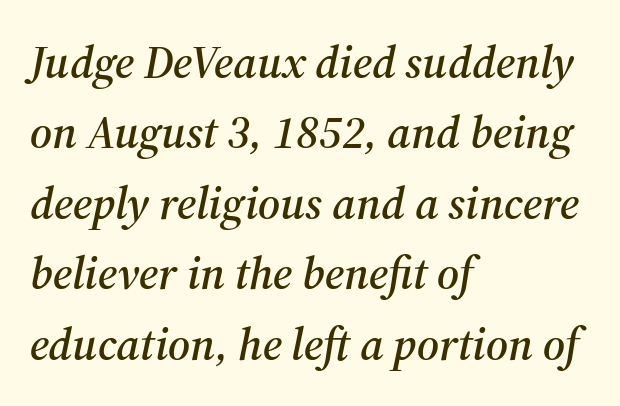
{"serif": "yes", "italic": "yes", "lean": "right", "slant_degrees": 12, "width": "normal", "stroke_contrast": "medium", "x_height": "medium", "monospaced": "no", "underline": "no", "align": "left", "line_spacing": "normal", "line_spacing_ratio": 1.53, "letter_spacing": "normal", "letter_spacing_em": 0.0, "glyph_px": 46}
